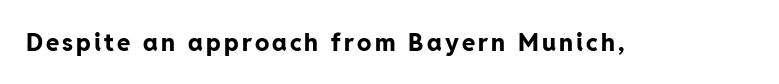
Q: Is the text bold? A: Yes.
Q: Is the text italic (slanted)? A: No, it is upright.
Q: Is the text underlined? A: No.
